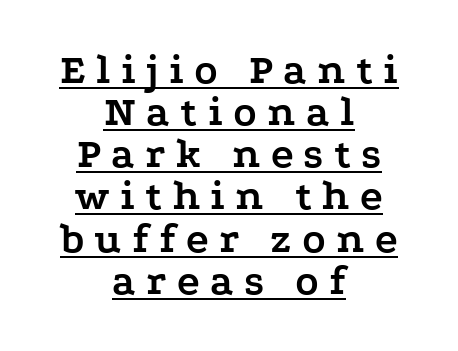
Q: Is the text bold? A: Yes.
Q: Is the text italic (slanted)? A: No, it is upright.
Q: Is the typeface a serif or a sans-serif typeface? A: Serif.
Q: Is the text underlined? A: Yes.
Q: How is the paragraph aligned? A: Centered.
Q: Is the spacing between letters normal or unusually wide? A: Unusually wide.
Q: Is the spacing between lines tight, normal or loose? A: Tight.
Q: Width (condensed, normal, or wide)? A: Wide.
Q: Stroke contrast? A: Low.
Q: x-height? A: Medium.
Q: Monospaced? A: No.
